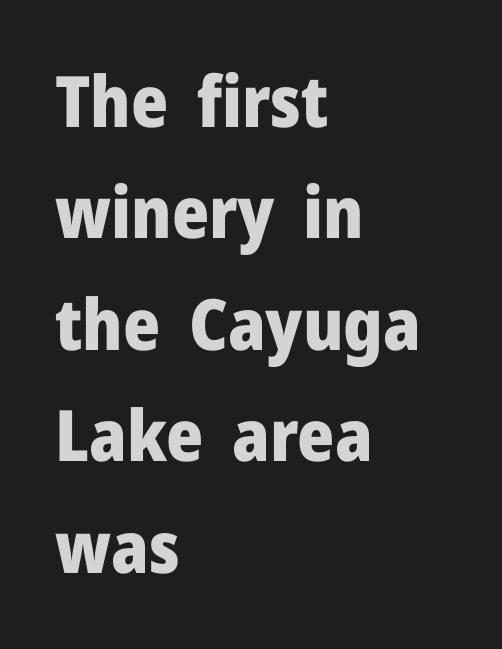
{"serif": "no", "italic": "no", "bold": "yes", "weight": "heavy", "width": "normal", "stroke_contrast": "low", "x_height": "medium", "monospaced": "no", "underline": "no", "align": "left", "line_spacing": "normal", "line_spacing_ratio": 1.57, "letter_spacing": "normal", "letter_spacing_em": 0.0, "glyph_px": 71}
